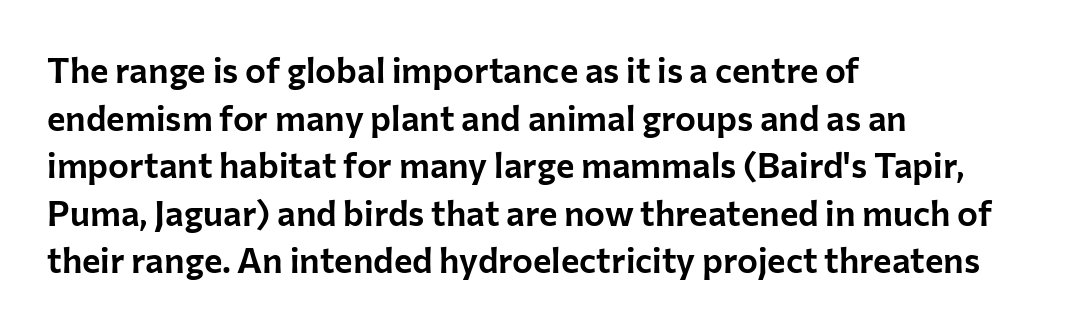
Q: Is the text italic (slanted)? A: No, it is upright.
Q: Is the typeface a serif or a sans-serif typeface? A: Sans-serif.
Q: Is the text underlined? A: No.
Q: How is the paragraph aligned? A: Left-aligned.
Q: Is the spacing between letters normal or unusually wide? A: Normal.
Q: Is the spacing between lines tight, normal or loose? A: Normal.
Q: Width (condensed, normal, or wide)? A: Normal.
Q: Stroke contrast? A: Low.
Q: x-height? A: Medium.
Q: Monospaced? A: No.
